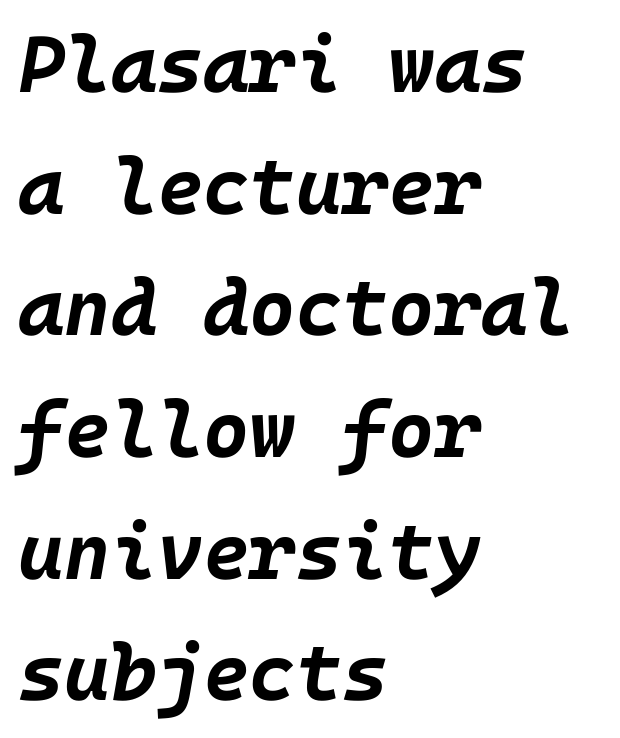
Q: Is the text bold? A: Yes.
Q: Is the text italic (slanted)? A: Yes, it leans right by about 10 degrees.
Q: Is the text underlined? A: No.
Q: How is the paragraph aligned? A: Left-aligned.
Q: Is the spacing between letters normal or unusually wide? A: Normal.
Q: Is the spacing between lines tight, normal or loose? A: Normal.
Q: Width (condensed, normal, or wide)? A: Normal.
Q: Stroke contrast? A: Low.
Q: x-height? A: Large.
